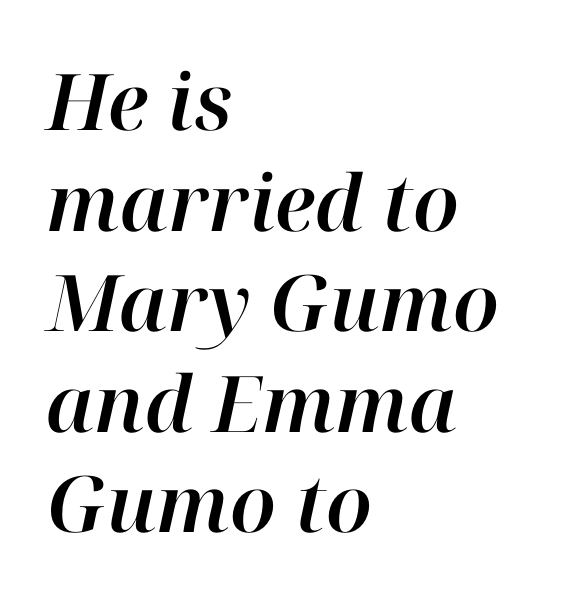
{"italic": "yes", "lean": "right", "slant_degrees": 12, "width": "normal", "stroke_contrast": "high", "x_height": "medium", "monospaced": "no", "underline": "no", "align": "left", "line_spacing": "normal", "line_spacing_ratio": 1.29, "letter_spacing": "normal", "letter_spacing_em": 0.0, "glyph_px": 78}
